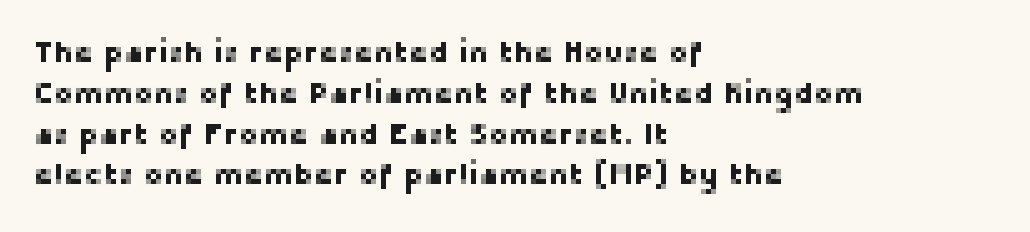
{"serif": "no", "italic": "no", "width": "normal", "stroke_contrast": "low", "x_height": "medium", "monospaced": "no", "underline": "no", "align": "left", "line_spacing": "normal", "line_spacing_ratio": 1.36, "letter_spacing": "normal", "letter_spacing_em": 0.0, "glyph_px": 30}
